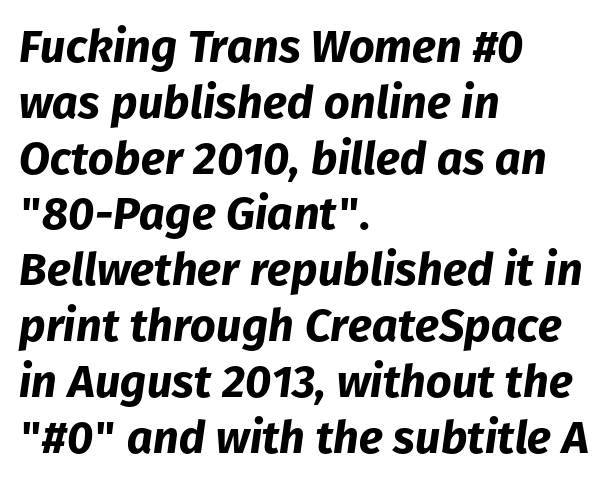
A full-strength bold gives these letters their thick strokes. Teacher's note: observe the even left margin — that is flush-left alignment. Each row of text sits above clean, open space. Compared with typical body copy, the letter spacing here is the same. Note the varied advance widths — an 'i' is clearly narrower than an 'm'.
